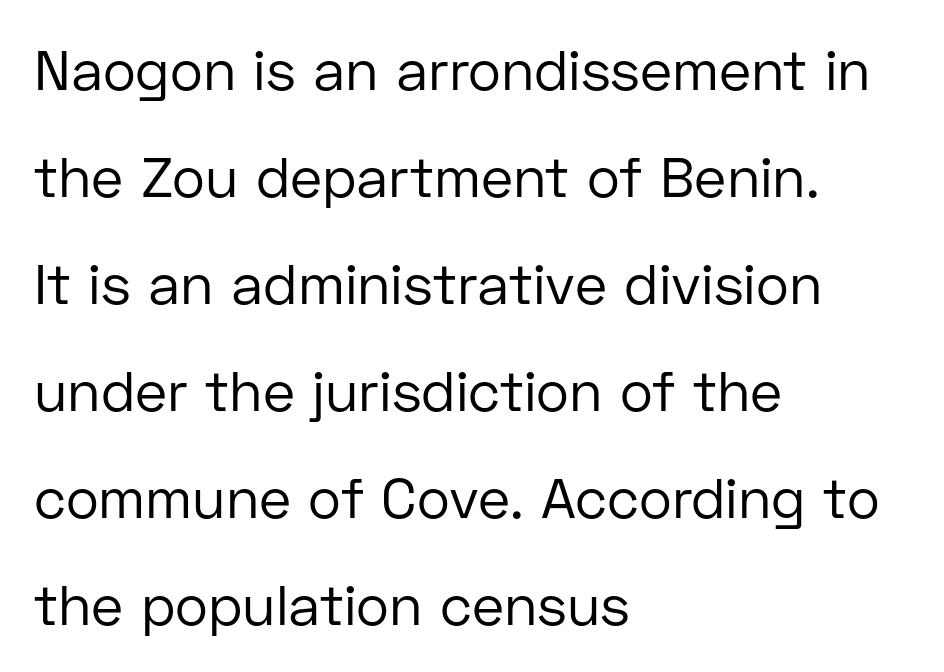
Q: Is the text bold? A: No.
Q: Is the text italic (slanted)? A: No, it is upright.
Q: Is the typeface a serif or a sans-serif typeface? A: Sans-serif.
Q: Is the text underlined? A: No.
Q: How is the paragraph aligned? A: Left-aligned.
Q: Is the spacing between letters normal or unusually wide? A: Normal.
Q: Is the spacing between lines tight, normal or loose? A: Loose.
Q: Width (condensed, normal, or wide)? A: Normal.
Q: Stroke contrast? A: Low.
Q: x-height? A: Medium.
Q: Monospaced? A: No.
